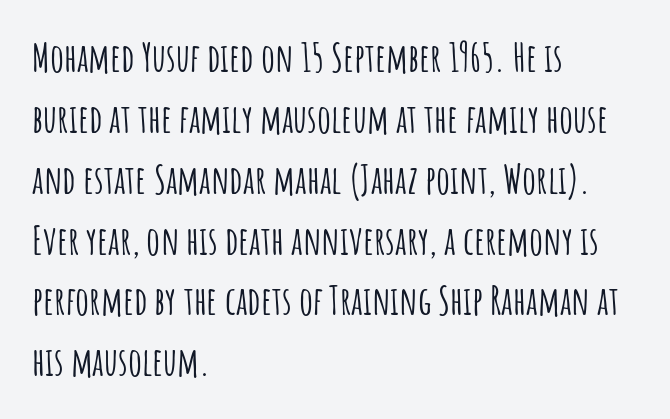
The image shows 39 px condensed sans-serif type, upright; set left-aligned, normal line spacing (1.56x), normal letter spacing, not underlined; low stroke contrast and a large x-height.
